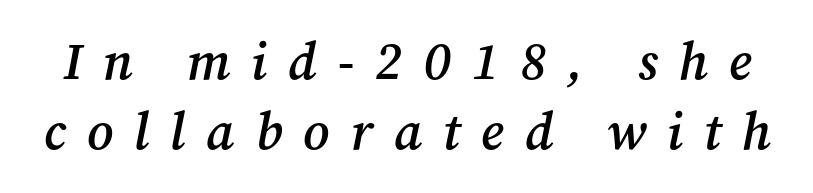
Q: Is the text bold? A: Semi-bold.
Q: Is the text italic (slanted)? A: Yes, it leans right by about 12 degrees.
Q: Is the typeface a serif or a sans-serif typeface? A: Serif.
Q: Is the text underlined? A: No.
Q: Is the spacing between letters normal or unusually wide? A: Unusually wide.
Q: Is the spacing between lines tight, normal or loose? A: Normal.
Q: Width (condensed, normal, or wide)? A: Normal.
Q: Stroke contrast? A: Medium.
Q: x-height? A: Medium.
Q: Monospaced? A: No.
